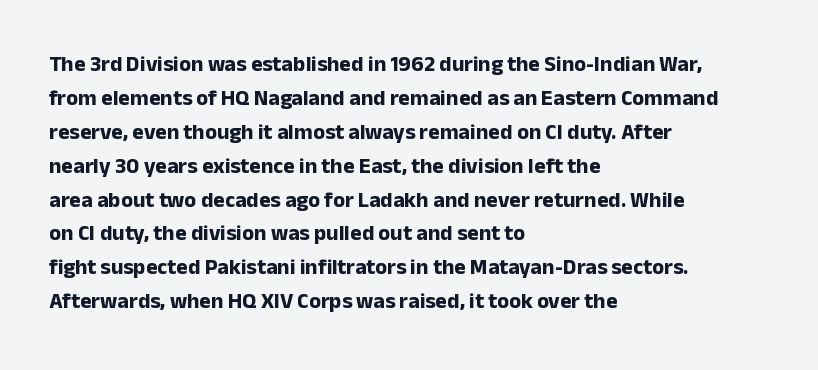
{"italic": "no", "bold": "yes", "underline": "no", "align": "left", "line_spacing": "normal", "line_spacing_ratio": 1.54, "letter_spacing": "normal", "letter_spacing_em": 0.0, "glyph_px": 22}
